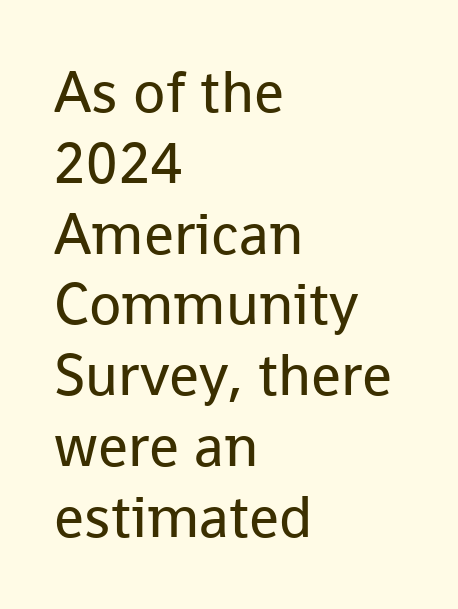
{"serif": "no", "italic": "no", "bold": "no", "weight": "regular", "width": "normal", "stroke_contrast": "low", "x_height": "medium", "monospaced": "no", "underline": "no", "align": "left", "line_spacing_ratio": 1.2, "letter_spacing": "normal", "letter_spacing_em": 0.0, "glyph_px": 59}
